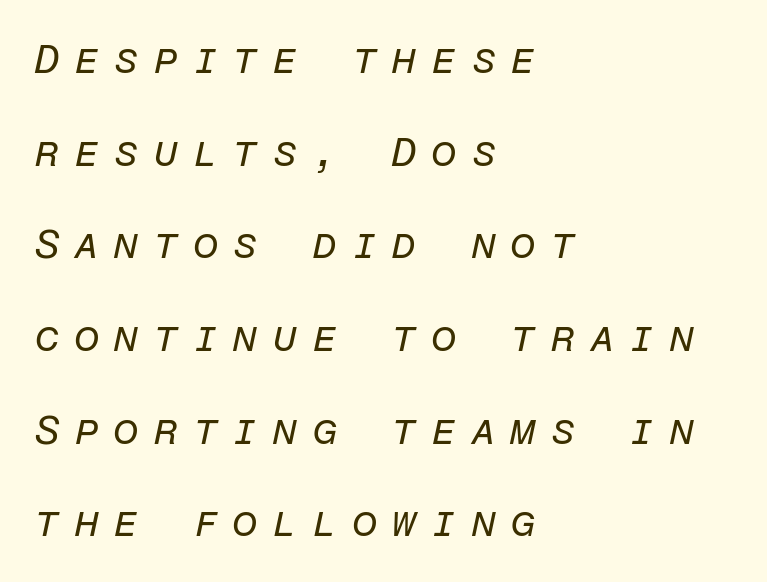
Is there much room between lines? Yes — plenty of vertical air separates them. Emphasis-style slanted type is in use. The typeface has the unassuming heft of standard copy or less. The type is letterspaced generously, with wide tracking. The face used here is monospaced, like something from a code editor. Has an underline been added? It has not.
